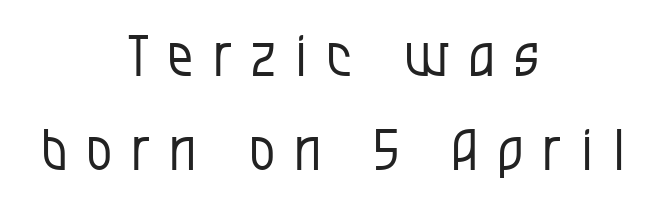
The image shows 56 px regular-weight, condensed sans-serif type, upright; set centered, normal line spacing (1.68x), unusually wide letter spacing (+0.35 em), not underlined; low stroke contrast and a large x-height.
